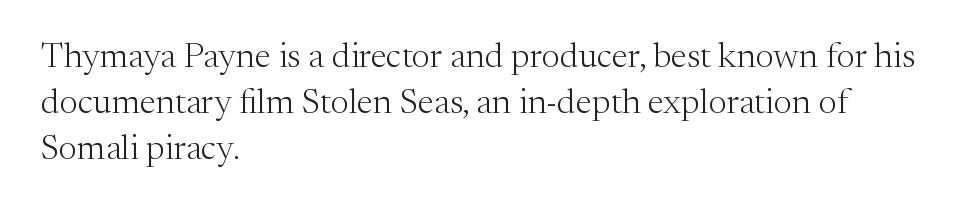
Q: Is the text bold? A: No.
Q: Is the text italic (slanted)? A: No, it is upright.
Q: Is the typeface a serif or a sans-serif typeface? A: Serif.
Q: Is the text underlined? A: No.
Q: How is the paragraph aligned? A: Left-aligned.
Q: Is the spacing between letters normal or unusually wide? A: Normal.
Q: Is the spacing between lines tight, normal or loose? A: Normal.
Q: Width (condensed, normal, or wide)? A: Normal.
Q: Stroke contrast? A: Medium.
Q: x-height? A: Medium.
Q: Monospaced? A: No.
